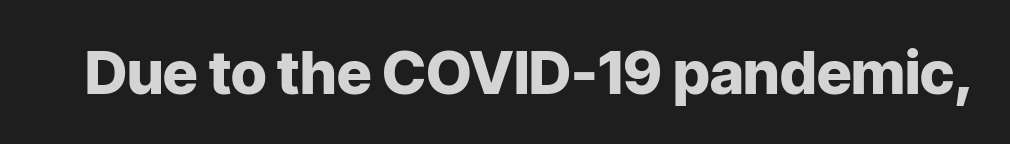
The image shows 60 px heavy sans-serif type, upright; set normal letter spacing, not underlined; low stroke contrast and a medium x-height.
